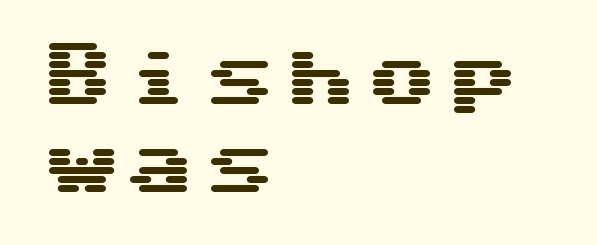
{"serif": "no", "italic": "no", "width": "wide", "stroke_contrast": "medium", "x_height": "medium", "underline": "no", "align": "left", "line_spacing_ratio": 1.24, "glyph_px": 71}
